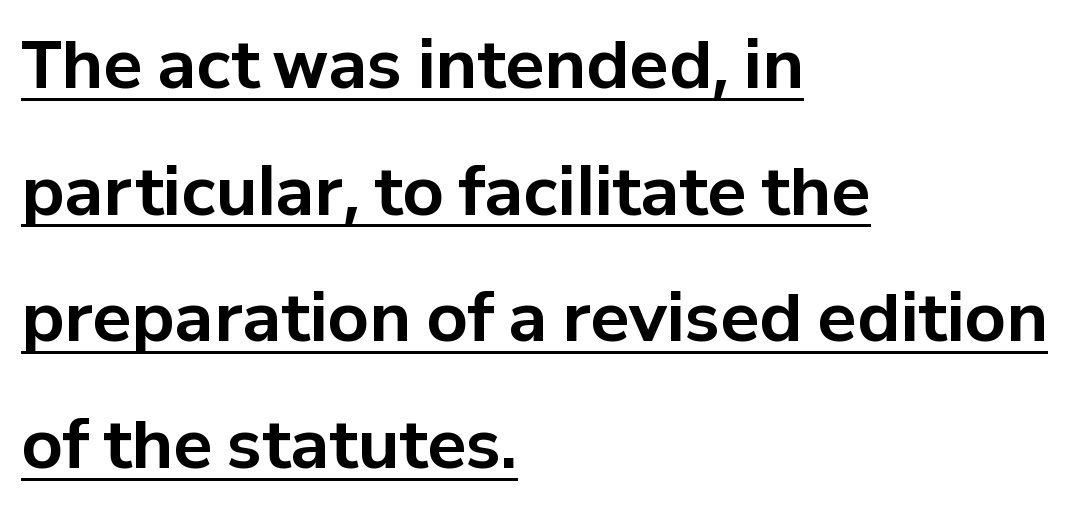
Q: Is the text bold? A: Yes.
Q: Is the text italic (slanted)? A: No, it is upright.
Q: Is the typeface a serif or a sans-serif typeface? A: Sans-serif.
Q: Is the text underlined? A: Yes.
Q: How is the paragraph aligned? A: Left-aligned.
Q: Is the spacing between letters normal or unusually wide? A: Normal.
Q: Is the spacing between lines tight, normal or loose? A: Loose.
Q: Width (condensed, normal, or wide)? A: Normal.
Q: Stroke contrast? A: Low.
Q: x-height? A: Medium.
Q: Monospaced? A: No.
